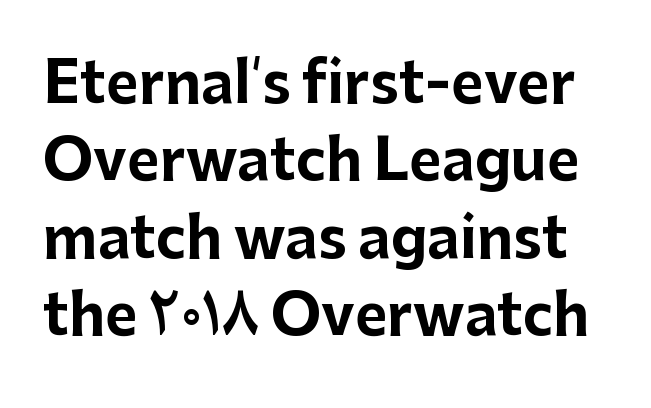
The image shows 56 px bold sans-serif type, upright; set normal line spacing (1.38x), normal letter spacing, not underlined; low stroke contrast and a medium x-height.
